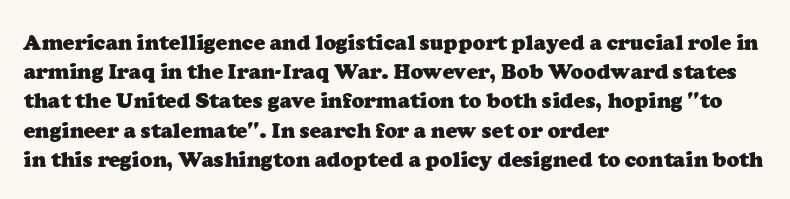
{"bold": "yes", "underline": "no", "align": "left", "line_spacing": "normal", "line_spacing_ratio": 1.39, "letter_spacing": "normal", "letter_spacing_em": 0.0, "glyph_px": 21}
